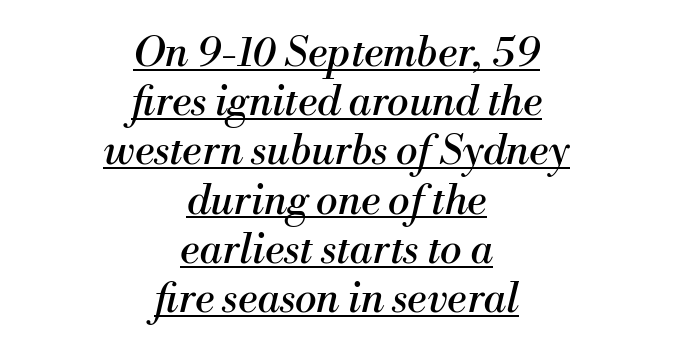
The image shows 41 px regular-weight serif type, italic (leaning right); set centered, line spacing 1.2x, normal letter spacing, underlined; medium stroke contrast and a small x-height.
